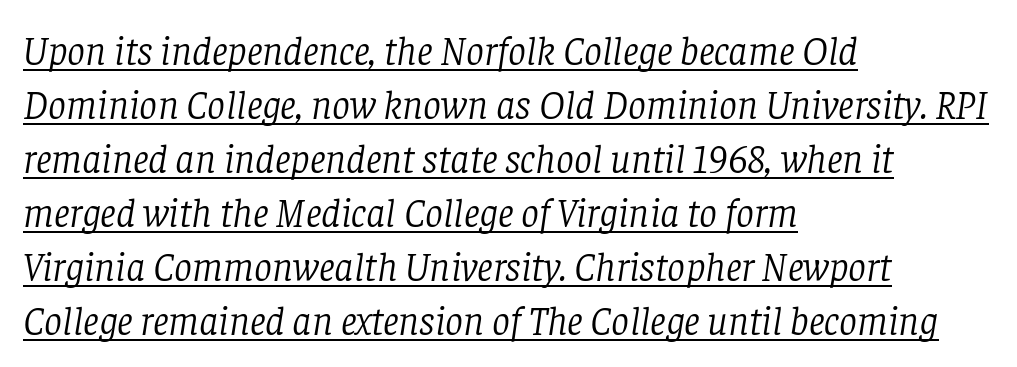
The image shows 40 px light serif type, italic (leaning right); set left-aligned, normal line spacing (1.35x), normal letter spacing, underlined; low stroke contrast and a large x-height.
